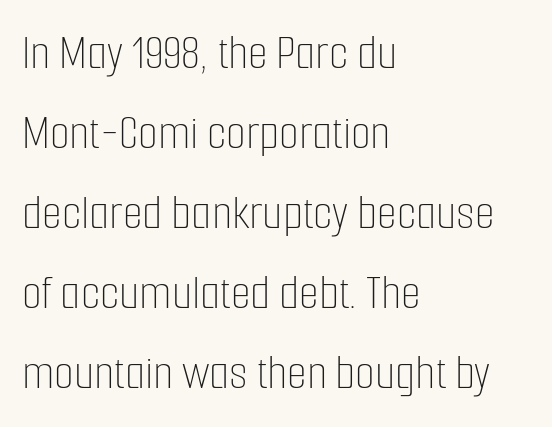
Q: Is the text bold? A: No.
Q: Is the text italic (slanted)? A: No, it is upright.
Q: Is the text underlined? A: No.
Q: How is the paragraph aligned? A: Left-aligned.
Q: Is the spacing between letters normal or unusually wide? A: Normal.
Q: Is the spacing between lines tight, normal or loose? A: Normal.
Q: Width (condensed, normal, or wide)? A: Condensed.
Q: Stroke contrast? A: Low.
Q: x-height? A: Medium.
Q: Monospaced? A: No.
